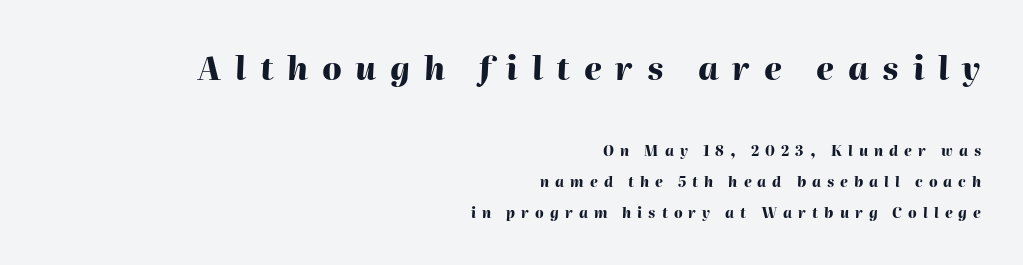
{"italic": "yes", "lean": "right", "slant_degrees": 2, "bold": "yes", "weight": "heavy", "width": "normal", "stroke_contrast": "high", "x_height": "medium", "monospaced": "no", "underline": "no", "align": "right", "line_spacing": "loose", "line_spacing_ratio": 2.22, "letter_spacing": "wide", "letter_spacing_em": 0.43, "larger_block": "first", "size_ratio": 2.29, "glyph_px": 32}
